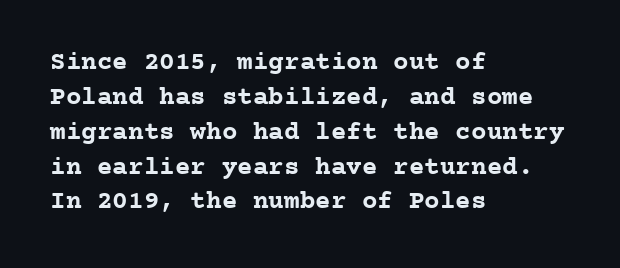
Q: Is the text bold? A: Yes.
Q: Is the text italic (slanted)? A: No, it is upright.
Q: Is the text underlined? A: No.
Q: How is the paragraph aligned? A: Left-aligned.
Q: Is the spacing between letters normal or unusually wide? A: Normal.
Q: Is the spacing between lines tight, normal or loose? A: Normal.
